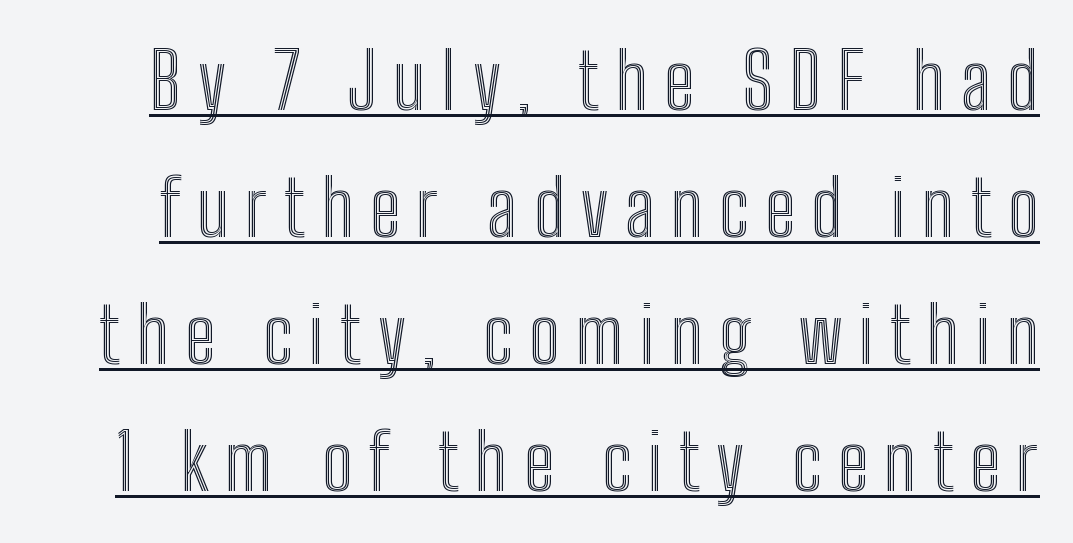
The image shows 77 px condensed type, upright; set normal line spacing (1.65x), unusually wide letter spacing (+0.21 em), underlined; a medium x-height.
